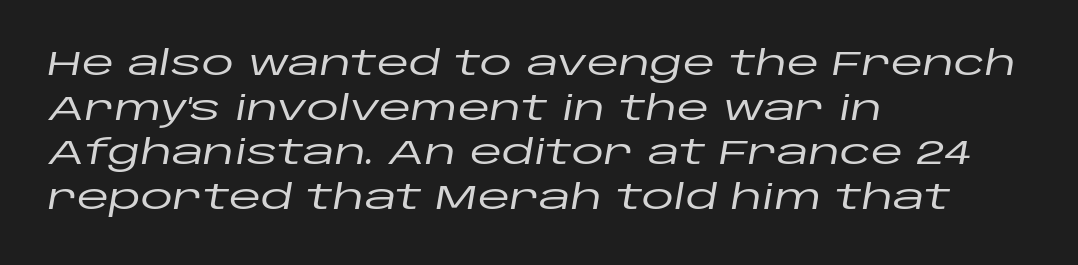
The image shows 33 px wide type, italic (leaning right); set left-aligned, normal line spacing (1.35x), normal letter spacing, not underlined; low stroke contrast and a large x-height.
